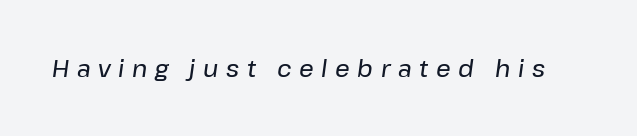
{"italic": "yes", "lean": "right", "slant_degrees": 8, "underline": "no", "letter_spacing": "wide", "letter_spacing_em": 0.33, "glyph_px": 23}
